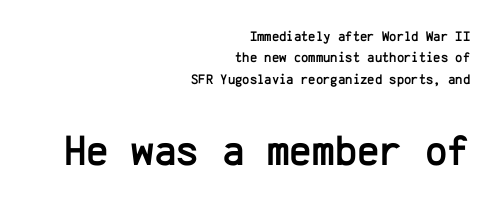
{"serif": "no", "italic": "no", "width": "normal", "stroke_contrast": "low", "x_height": "medium", "monospaced": "yes", "underline": "no", "align": "right", "line_spacing": "normal", "line_spacing_ratio": 1.52, "letter_spacing": "normal", "letter_spacing_em": 0.0, "larger_block": "second", "size_ratio": 3.07, "glyph_px": 43}
